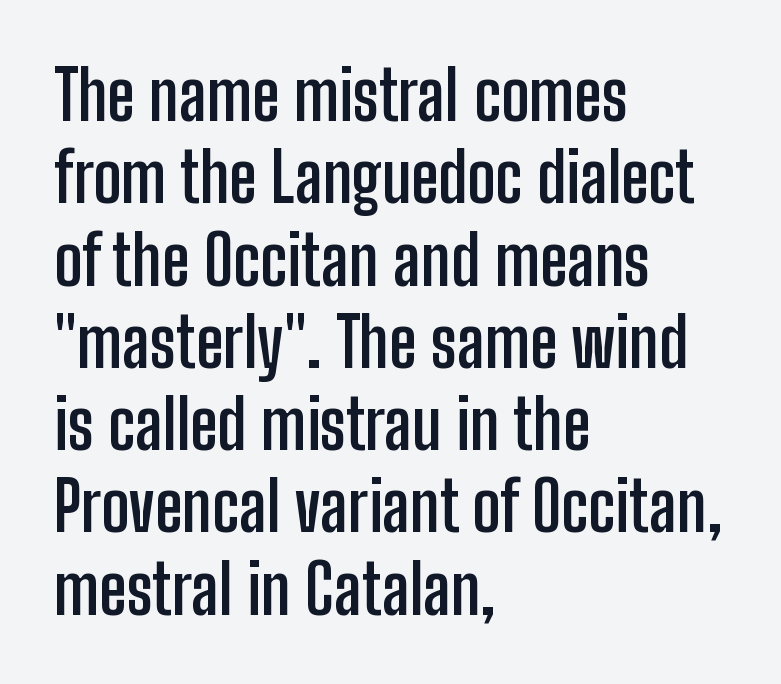
{"serif": "no", "italic": "no", "bold": "yes", "weight": "semibold", "width": "condensed", "stroke_contrast": "low", "x_height": "medium", "monospaced": "no", "underline": "no", "align": "left", "line_spacing_ratio": 1.21, "letter_spacing": "normal", "letter_spacing_em": 0.0, "glyph_px": 68}
